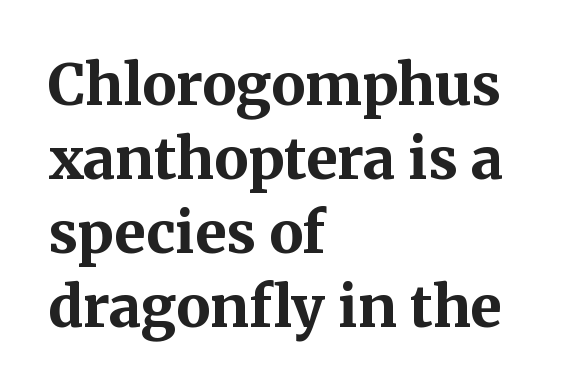
Q: Is the text bold? A: Yes.
Q: Is the text italic (slanted)? A: No, it is upright.
Q: Is the typeface a serif or a sans-serif typeface? A: Serif.
Q: Is the text underlined? A: No.
Q: How is the paragraph aligned? A: Left-aligned.
Q: Is the spacing between letters normal or unusually wide? A: Normal.
Q: Is the spacing between lines tight, normal or loose? A: Normal.
Q: Width (condensed, normal, or wide)? A: Normal.
Q: Stroke contrast? A: Medium.
Q: x-height? A: Medium.
Q: Monospaced? A: No.
